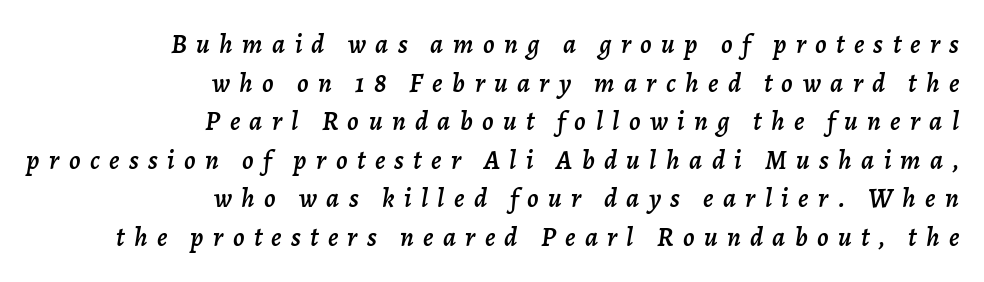
The image shows 27 px text type, italic (leaning right); set right-aligned, normal line spacing (1.43x), unusually wide letter spacing (+0.35 em), not underlined.
